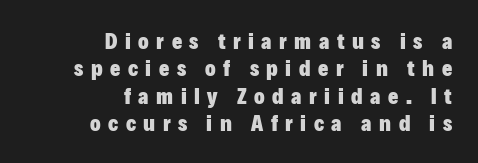
The image shows 22 px bold type, upright; set right-aligned, normal line spacing (1.25x), unusually wide letter spacing (+0.34 em), not underlined.
